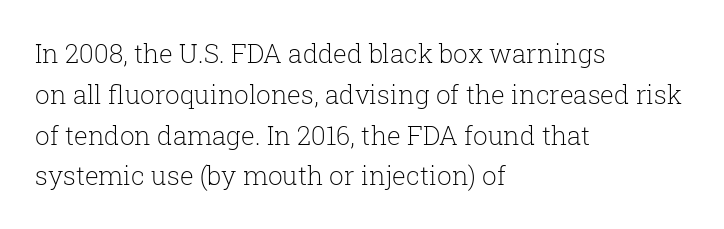
{"italic": "no", "bold": "no", "underline": "no", "align": "left", "line_spacing": "normal", "line_spacing_ratio": 1.57, "letter_spacing": "normal", "letter_spacing_em": 0.0, "glyph_px": 26}
